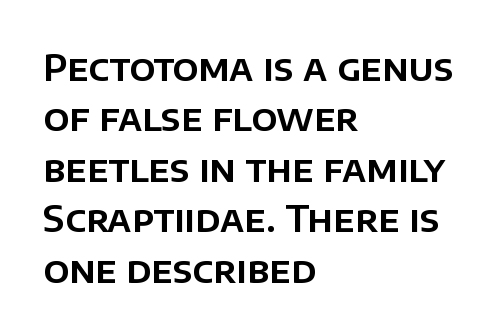
These lines are rendered in a variable-pitch font. Font category for this specimen: sans-serif. Style check: upright. The line-height multiplier appears to be the usual default.
